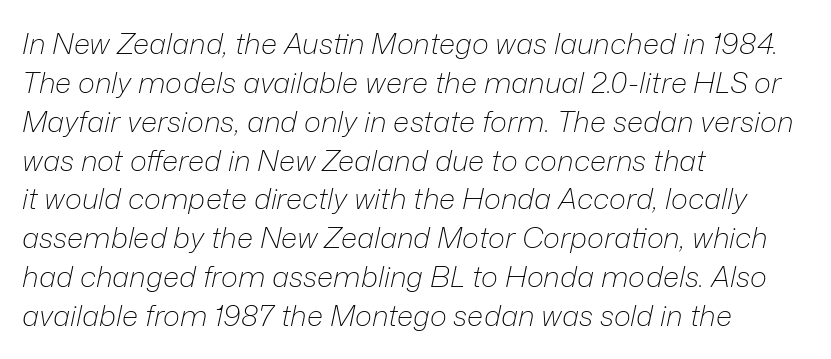
{"italic": "yes", "lean": "right", "slant_degrees": 12, "bold": "no", "weight": "light", "width": "normal", "stroke_contrast": "low", "x_height": "medium", "monospaced": "no", "underline": "no", "align": "left", "line_spacing": "normal", "line_spacing_ratio": 1.34, "letter_spacing": "normal", "letter_spacing_em": 0.0, "glyph_px": 29}
